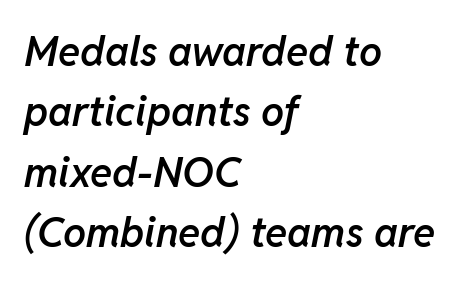
The image shows 41 px semibold type, italic (leaning right); set left-aligned, normal line spacing (1.47x), normal letter spacing, not underlined; low stroke contrast and a medium x-height.
